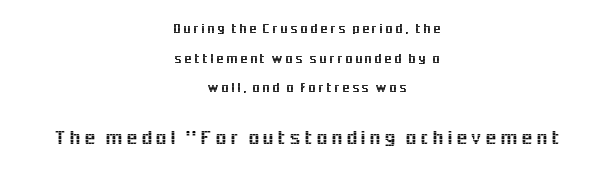
The image shows 21 px text type, upright; set centered, loose line spacing (2.12x), not underlined; the second (bottom) block is 1.5x larger.
